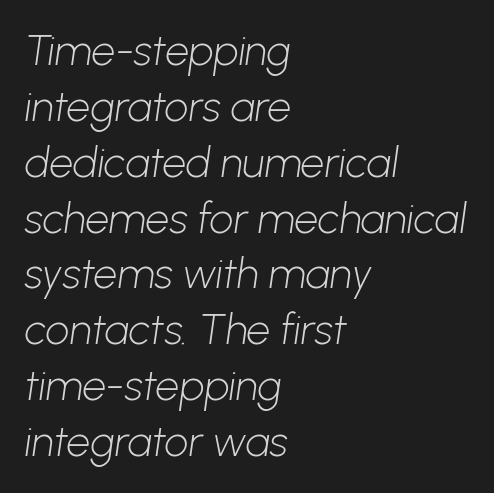
The image shows 42 px light sans-serif type; set left-aligned, normal line spacing (1.33x), normal letter spacing, not underlined; low stroke contrast and a medium x-height.
